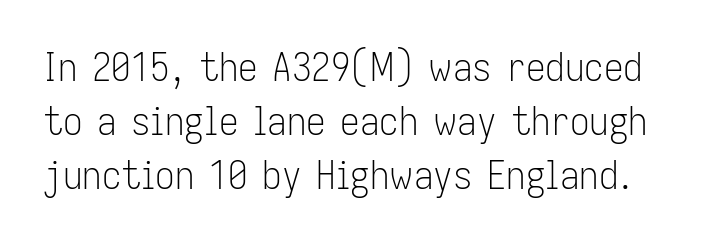
The typesetting does not lean heavy: it is not bold. Spacing verdict: proportional, widths tailored to each character. To sum up the face: it is a sans, with no serifs. Tracking value appears to be zero — textbook default spacing. Each row of text sits above clean, open space.
